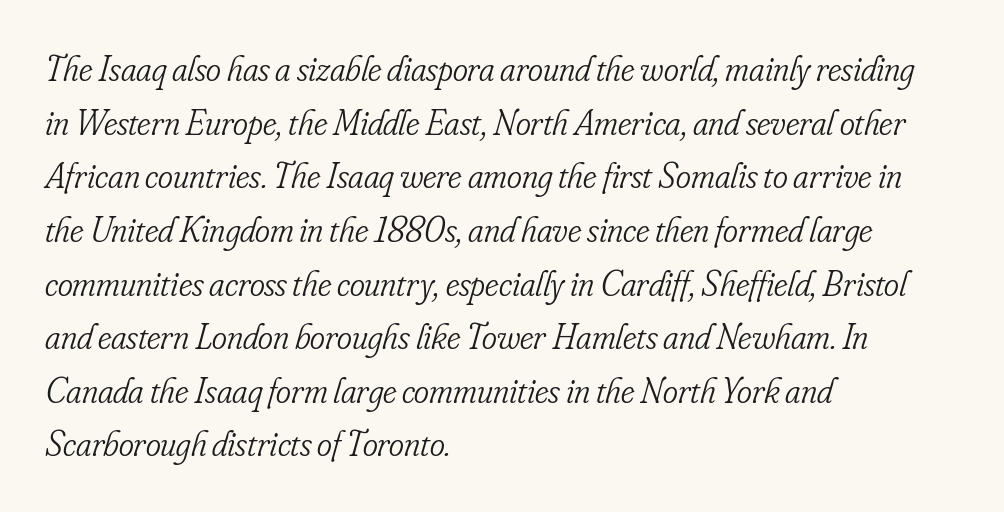
{"serif": "yes", "italic": "yes", "lean": "right", "slant_degrees": 16, "bold": "no", "weight": "light", "width": "condensed", "stroke_contrast": "low", "x_height": "small", "monospaced": "no", "underline": "no", "align": "left", "line_spacing": "normal", "line_spacing_ratio": 1.49, "letter_spacing": "normal", "letter_spacing_em": 0.0, "glyph_px": 36}
